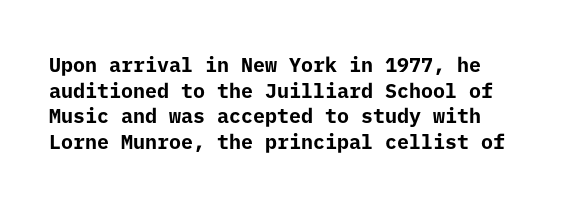
Q: Is the text bold? A: Yes.
Q: Is the text italic (slanted)? A: No, it is upright.
Q: Is the text underlined? A: No.
Q: Is the spacing between letters normal or unusually wide? A: Normal.
Q: Is the spacing between lines tight, normal or loose? A: Normal.
